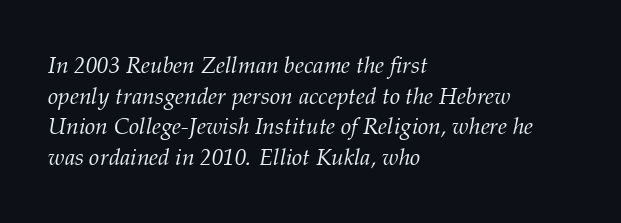
How would I describe the line gaps? Plain and ordinary. Line beginnings align vertically; line endings do not. Designer's note — italics engaged. A clean baseline with only descenders dipping below it. This rendering leaves character spacing at its baseline value.
